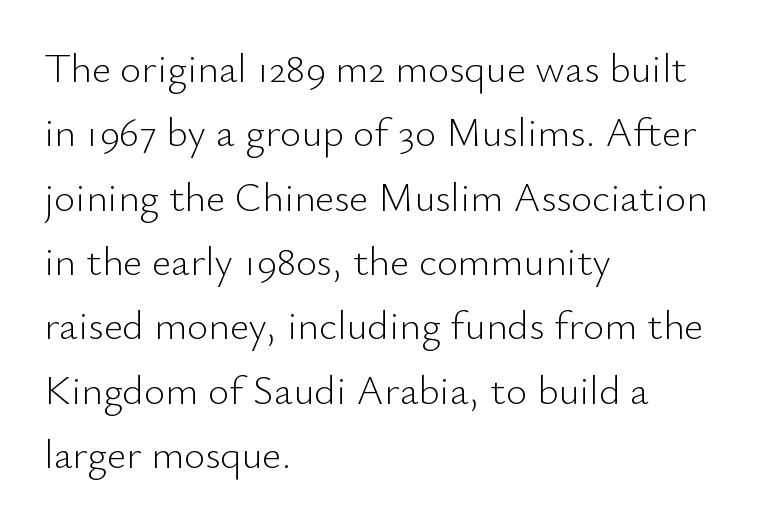
The image shows 41 px light sans-serif type, upright; set left-aligned, normal line spacing (1.57x), normal letter spacing, not underlined; low stroke contrast and a small x-height.
